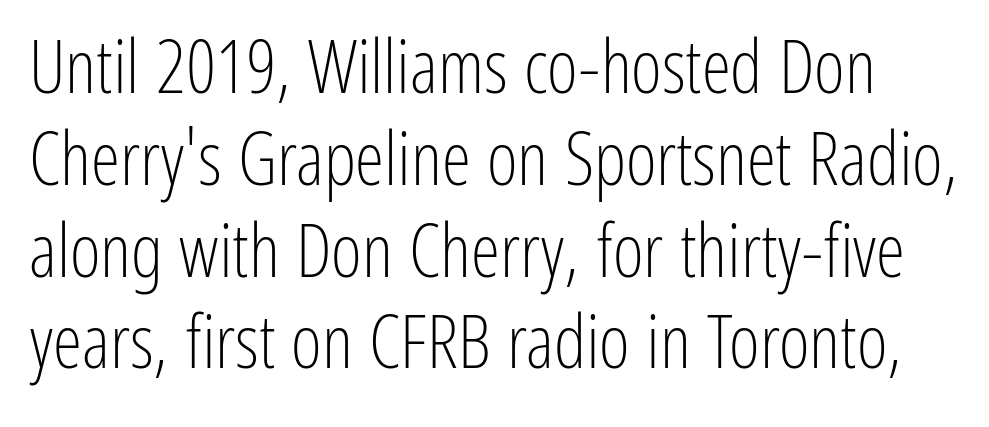
{"serif": "no", "italic": "no", "bold": "no", "weight": "light", "width": "condensed", "stroke_contrast": "low", "x_height": "medium", "monospaced": "no", "underline": "no", "line_spacing_ratio": 1.24, "letter_spacing": "normal", "letter_spacing_em": 0.0, "glyph_px": 74}
